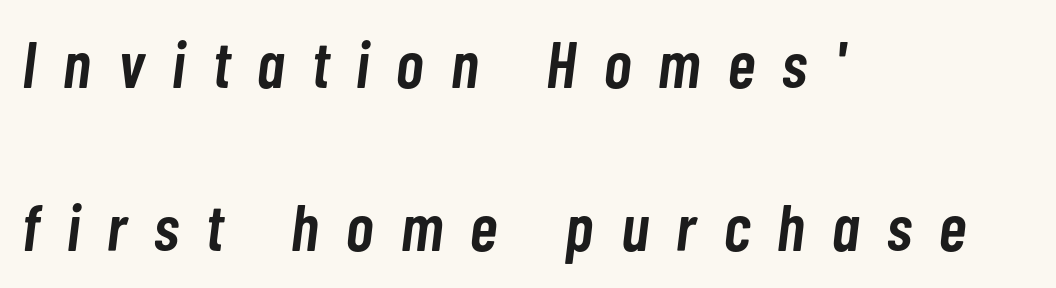
{"italic": "yes", "lean": "right", "slant_degrees": 7, "bold": "semi", "weight": "semibold", "width": "condensed", "stroke_contrast": "low", "x_height": "medium", "monospaced": "no", "underline": "no", "align": "left", "line_spacing": "loose", "line_spacing_ratio": 2.47, "letter_spacing": "wide", "letter_spacing_em": 0.42, "glyph_px": 66}
